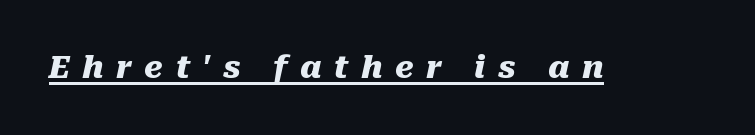
The image shows 31 px heavy type, italic (leaning right); set unusually wide letter spacing (+0.4 em), underlined; medium stroke contrast and a medium x-height.
